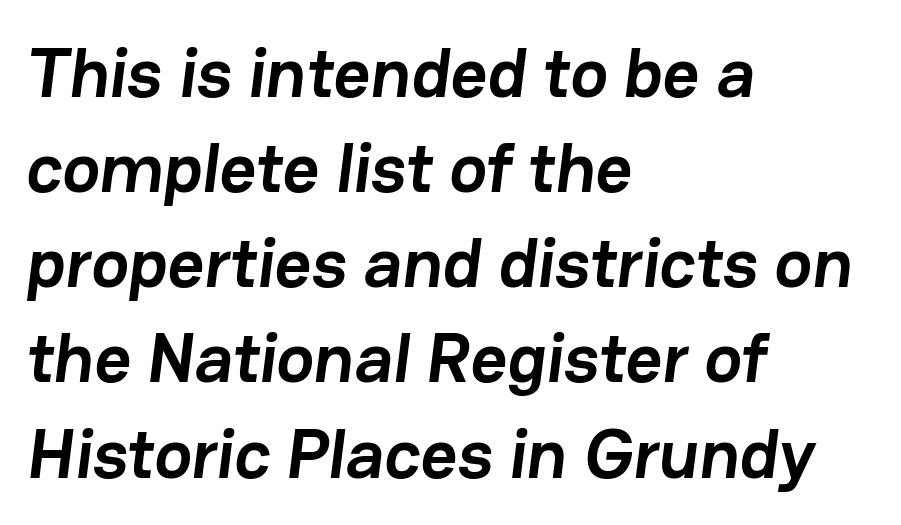
The designer left line spacing at the default. The zone under the glyphs is completely vacant. No extra tracking has been applied to these lines. This rendering employs a face without finishing strokes, i.e., a sans-serif.
